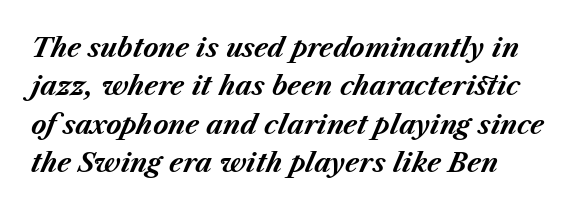
{"italic": "yes", "lean": "right", "slant_degrees": 23, "bold": "yes", "underline": "no", "line_spacing": "normal", "line_spacing_ratio": 1.48, "letter_spacing": "normal", "letter_spacing_em": 0.0, "glyph_px": 26}
